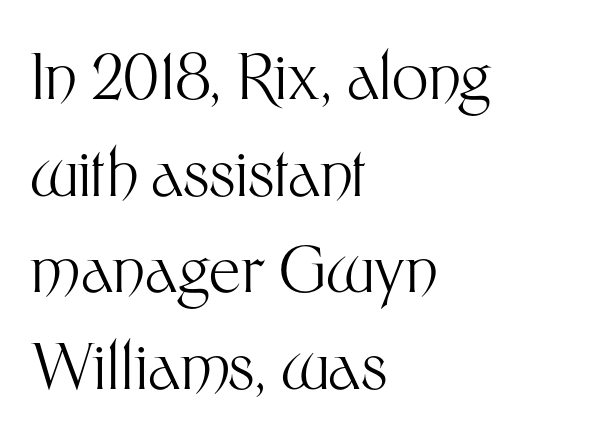
Look at the tracking — it's just the regular setting, nothing added. Whoever set this chose a conventional vertical rhythm. Letters have the restrained weight of plain body copy at most. The paragraph shown leans on its left margin. Underline: absent. Is there any slant? The stems are plumb.
